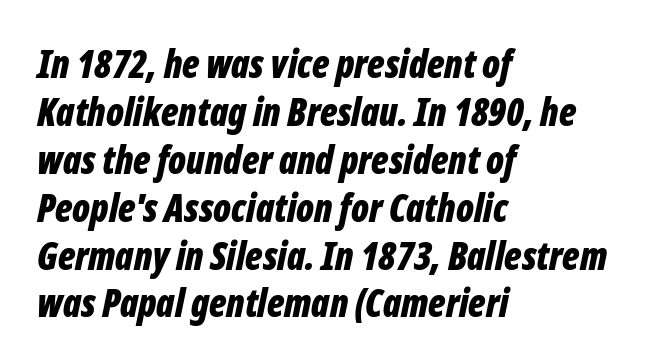
The image shows 38 px bold, condensed type, italic (leaning right); set left-aligned, normal line spacing (1.26x), normal letter spacing, not underlined; low stroke contrast and a medium x-height.
